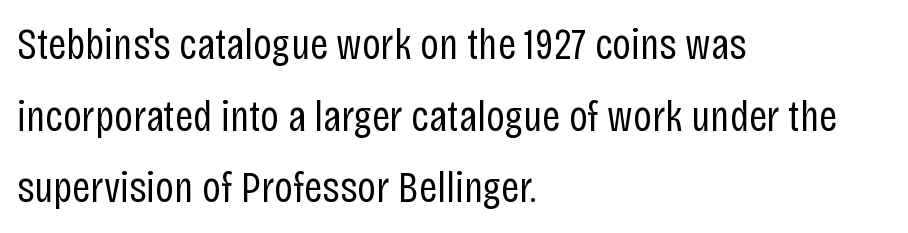
The image shows 45 px regular-weight, condensed sans-serif type, upright; set left-aligned, normal line spacing (1.59x), normal letter spacing, not underlined; low stroke contrast and a large x-height.
